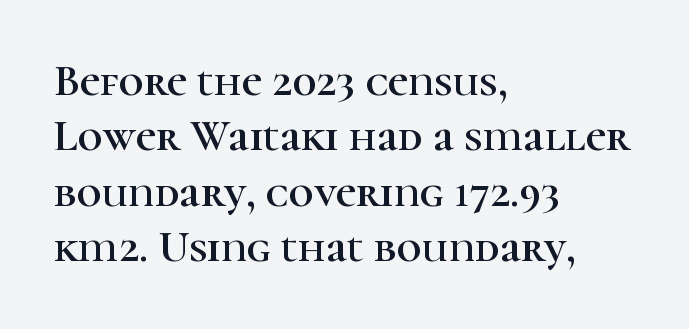
The image shows 44 px serif type, upright; set left-aligned, normal line spacing (1.26x), normal letter spacing, not underlined; high stroke contrast and a medium x-height.
